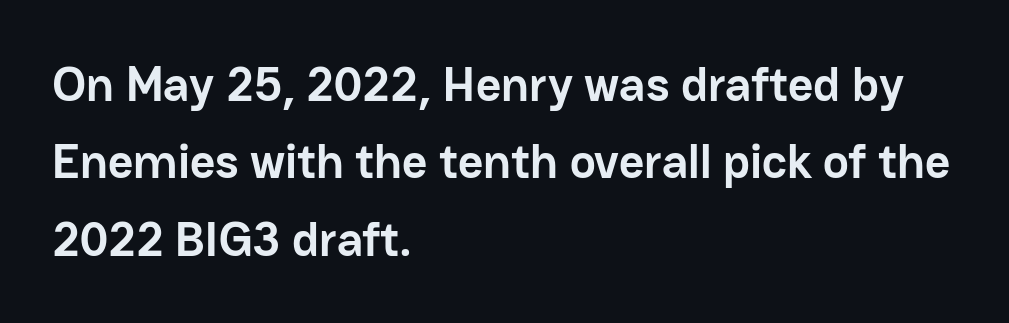
The image shows 49 px semibold sans-serif type, upright; set left-aligned, normal line spacing (1.58x), normal letter spacing, not underlined; low stroke contrast and a medium x-height.
